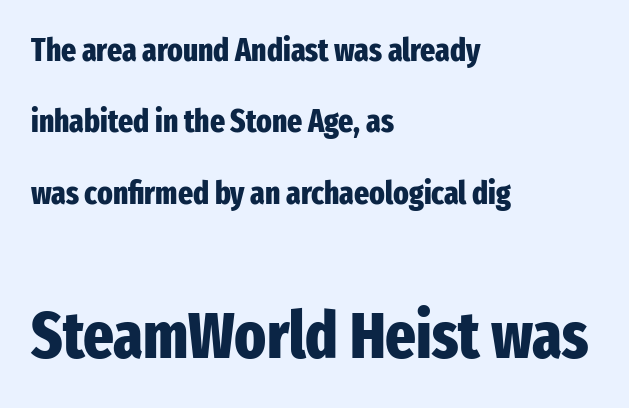
Q: Is the text bold? A: Yes.
Q: Is the text italic (slanted)? A: No, it is upright.
Q: Is the typeface a serif or a sans-serif typeface? A: Sans-serif.
Q: Is the text underlined? A: No.
Q: How is the paragraph aligned? A: Left-aligned.
Q: Is the spacing between letters normal or unusually wide? A: Normal.
Q: Is the spacing between lines tight, normal or loose? A: Loose.
Q: Which block of text is set in a larger size, the first (top) or the second (bottom)? A: The second (bottom) one.
Q: Width (condensed, normal, or wide)? A: Condensed.
Q: Stroke contrast? A: Low.
Q: x-height? A: Medium.
Q: Monospaced? A: No.
